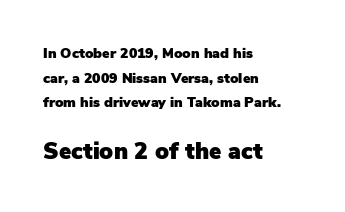
Q: Is the text italic (slanted)? A: No, it is upright.
Q: Is the text underlined? A: No.
Q: How is the paragraph aligned? A: Left-aligned.
Q: Is the spacing between letters normal or unusually wide? A: Normal.
Q: Which block of text is set in a larger size, the first (top) or the second (bottom)? A: The second (bottom) one.
